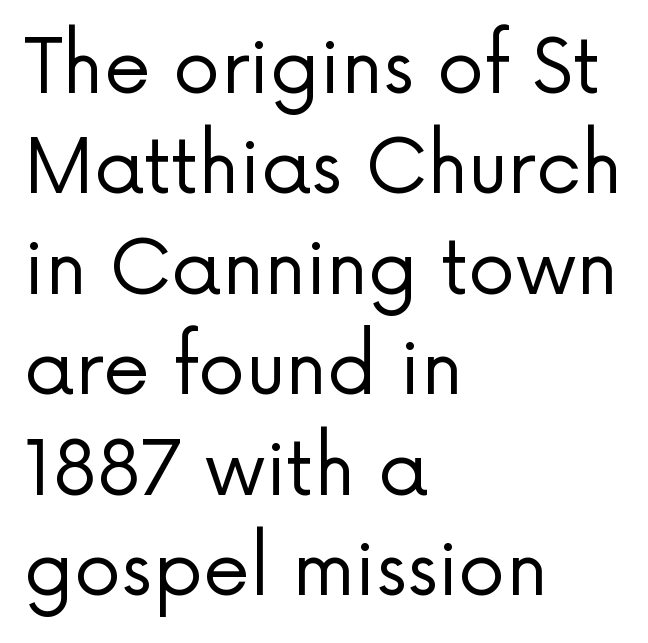
The image shows 75 px regular-weight sans-serif type, upright; set left-aligned, normal line spacing (1.34x), normal letter spacing, not underlined; low stroke contrast and a medium x-height.
